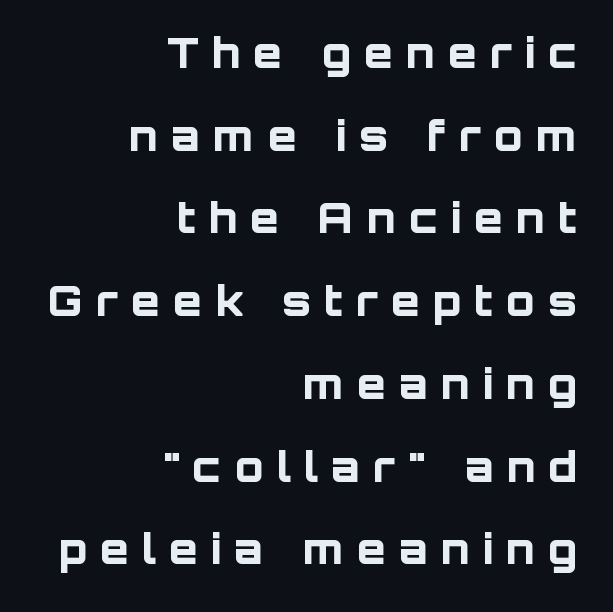
The image shows 42 px bold sans-serif type, upright; set right-aligned, loose line spacing (1.97x), unusually wide letter spacing (+0.31 em), not underlined; low stroke contrast and a large x-height.
